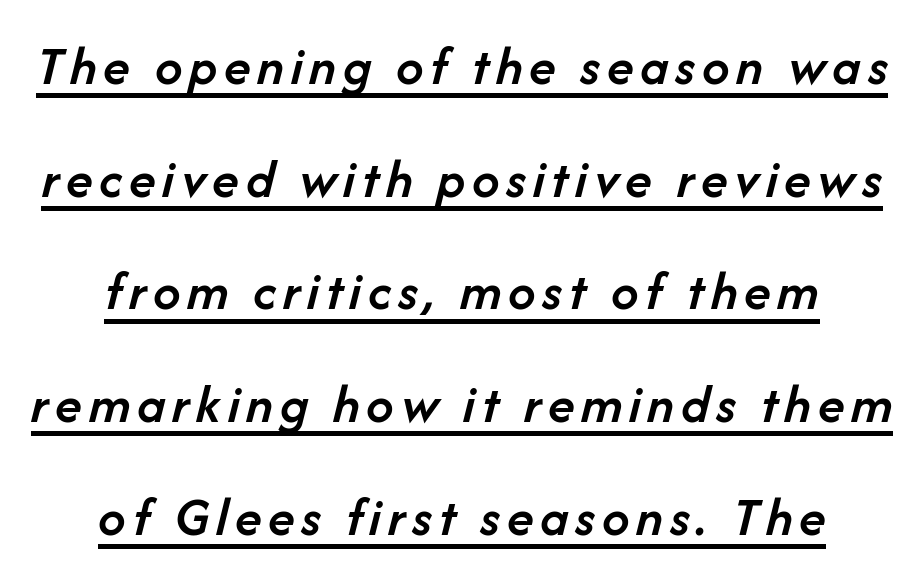
The image shows 55 px semibold type, italic (leaning right); set centered, loose line spacing (2.05x), underlined; low stroke contrast and a medium x-height.
